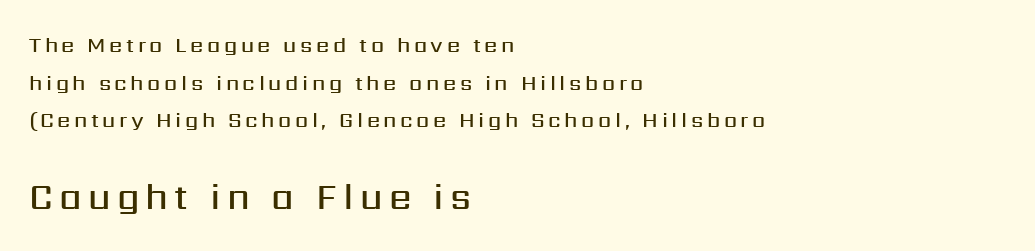
Q: Is the text bold? A: Semi-bold.
Q: Is the text italic (slanted)? A: No, it is upright.
Q: Is the typeface a serif or a sans-serif typeface? A: Sans-serif.
Q: Is the text underlined? A: No.
Q: How is the paragraph aligned? A: Left-aligned.
Q: Which block of text is set in a larger size, the first (top) or the second (bottom)? A: The second (bottom) one.
Q: Width (condensed, normal, or wide)? A: Normal.
Q: Stroke contrast? A: Medium.
Q: x-height? A: Medium.
Q: Monospaced? A: No.
